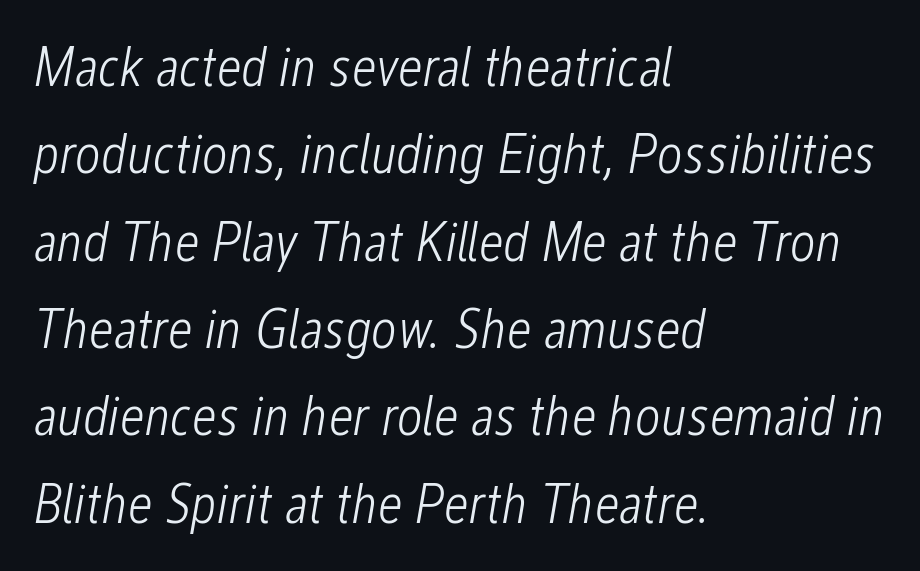
Q: Is the text bold? A: No.
Q: Is the text italic (slanted)? A: Yes, it leans right by about 12 degrees.
Q: Is the text underlined? A: No.
Q: How is the paragraph aligned? A: Left-aligned.
Q: Is the spacing between letters normal or unusually wide? A: Normal.
Q: Is the spacing between lines tight, normal or loose? A: Normal.
Q: Width (condensed, normal, or wide)? A: Condensed.
Q: Stroke contrast? A: Low.
Q: x-height? A: Medium.
Q: Monospaced? A: No.
